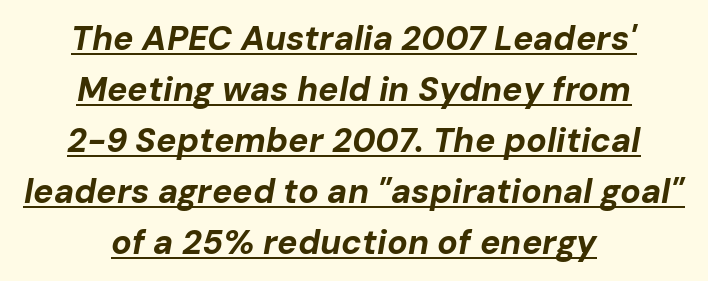
{"italic": "yes", "lean": "right", "slant_degrees": 10, "bold": "yes", "weight": "bold", "width": "normal", "stroke_contrast": "low", "x_height": "medium", "monospaced": "no", "underline": "yes", "align": "center", "line_spacing": "normal", "line_spacing_ratio": 1.5, "letter_spacing": "normal", "letter_spacing_em": 0.0, "glyph_px": 34}
